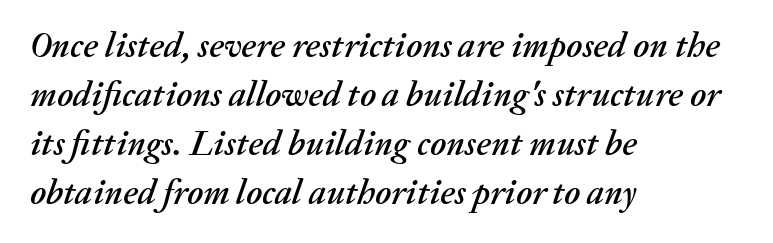
{"italic": "yes", "lean": "right", "slant_degrees": 20, "width": "normal", "stroke_contrast": "medium", "x_height": "medium", "monospaced": "no", "underline": "no", "align": "left", "line_spacing": "normal", "line_spacing_ratio": 1.4, "letter_spacing": "normal", "letter_spacing_em": 0.0, "glyph_px": 35}
